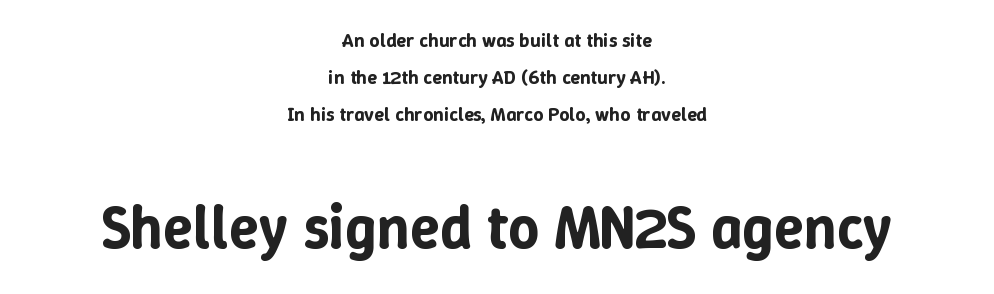
{"italic": "no", "width": "normal", "stroke_contrast": "low", "x_height": "medium", "monospaced": "no", "underline": "no", "align": "center", "line_spacing_ratio": 1.85, "letter_spacing": "normal", "letter_spacing_em": 0.0, "larger_block": "second", "size_ratio": 3.05, "glyph_px": 61}
